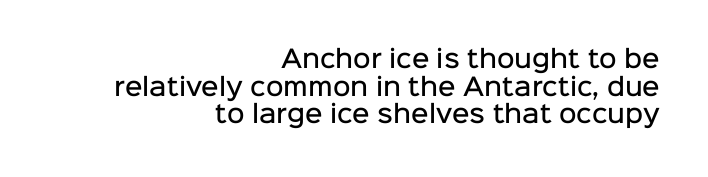
{"italic": "no", "bold": "semi", "underline": "no", "align": "right", "line_spacing": "tight", "line_spacing_ratio": 1.15, "letter_spacing": "normal", "letter_spacing_em": 0.0, "glyph_px": 24}
